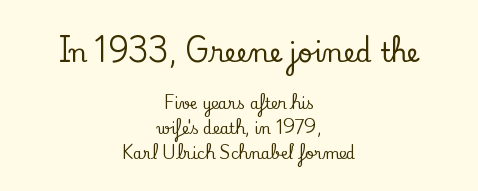
The image shows 26 px text type, upright; set centered, normal line spacing (1.64x), normal letter spacing, not underlined; the first (top) block is 1.73x larger.
